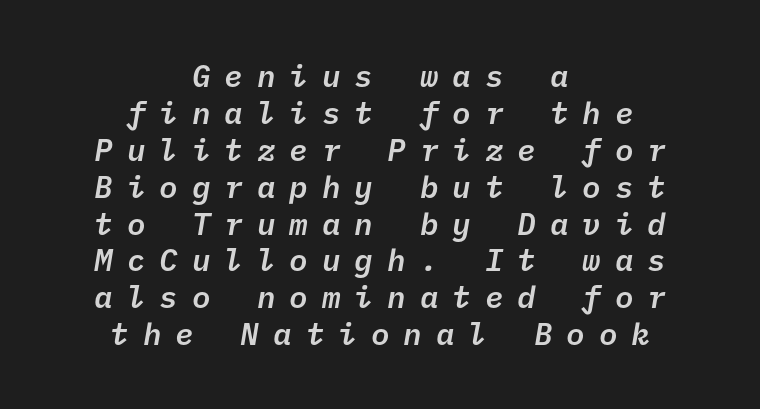
Q: Is the text bold? A: Semi-bold.
Q: Is the typeface a serif or a sans-serif typeface? A: Sans-serif.
Q: Is the text underlined? A: No.
Q: How is the paragraph aligned? A: Centered.
Q: Is the spacing between letters normal or unusually wide? A: Unusually wide.
Q: Width (condensed, normal, or wide)? A: Normal.
Q: Stroke contrast? A: Low.
Q: x-height? A: Medium.
